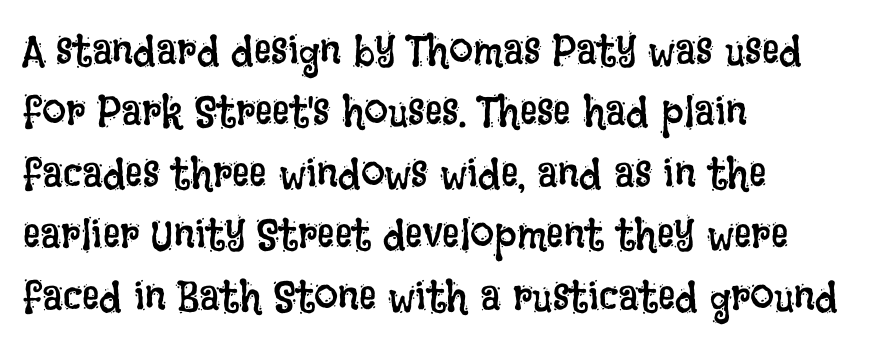
The image shows 43 px regular-weight, condensed type, upright; set left-aligned, normal line spacing (1.43x), normal letter spacing, not underlined; low stroke contrast and a large x-height.
